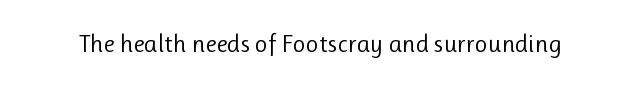
{"italic": "no", "bold": "no", "underline": "no", "letter_spacing": "normal", "letter_spacing_em": 0.0, "glyph_px": 25}
